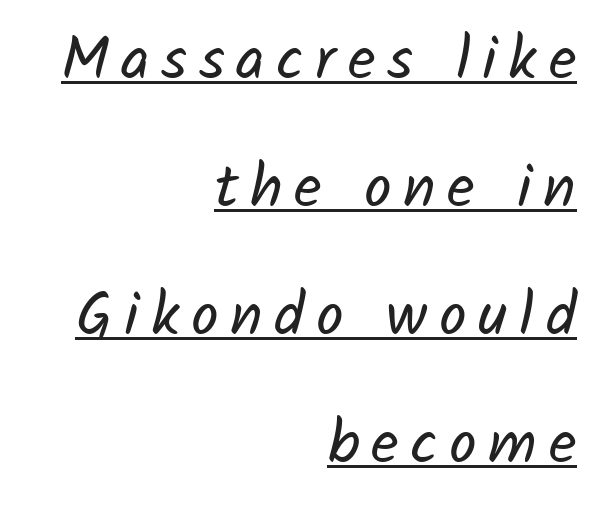
Q: Is the text bold? A: No.
Q: Is the typeface a serif or a sans-serif typeface? A: Sans-serif.
Q: Is the text underlined? A: Yes.
Q: How is the paragraph aligned? A: Right-aligned.
Q: Is the spacing between lines tight, normal or loose? A: Loose.
Q: Width (condensed, normal, or wide)? A: Normal.
Q: Stroke contrast? A: Low.
Q: x-height? A: Medium.
Q: Monospaced? A: No.
